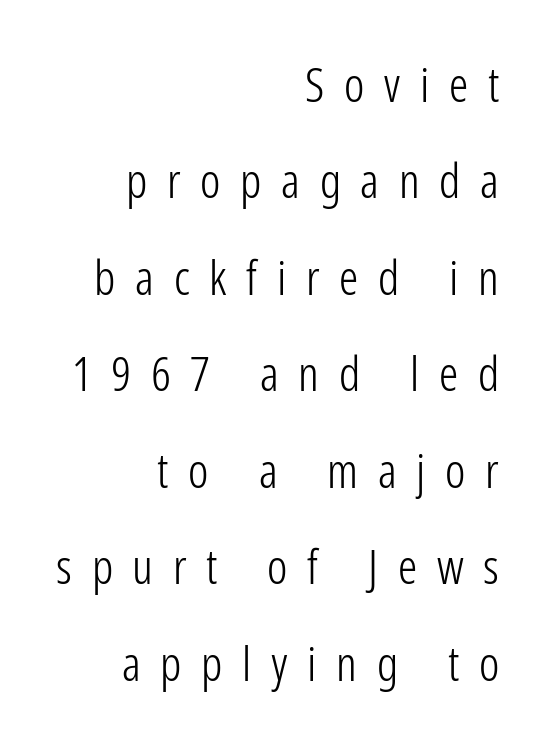
{"serif": "no", "italic": "no", "bold": "no", "weight": "light", "width": "condensed", "stroke_contrast": "low", "x_height": "medium", "monospaced": "no", "underline": "no", "align": "right", "line_spacing": "loose", "line_spacing_ratio": 2.01, "letter_spacing": "wide", "letter_spacing_em": 0.41, "glyph_px": 48}
